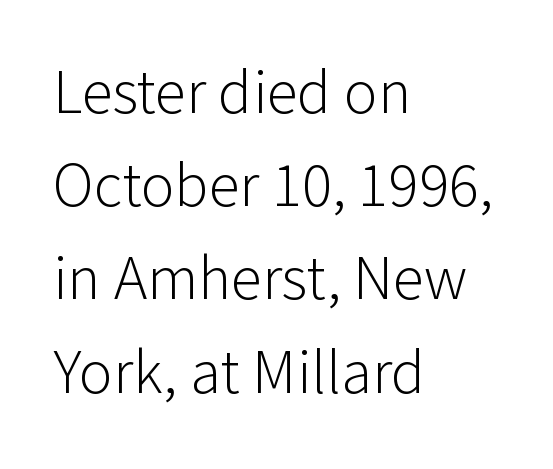
Q: Is the text bold? A: No.
Q: Is the text italic (slanted)? A: No, it is upright.
Q: Is the typeface a serif or a sans-serif typeface? A: Sans-serif.
Q: Is the text underlined? A: No.
Q: How is the paragraph aligned? A: Left-aligned.
Q: Is the spacing between letters normal or unusually wide? A: Normal.
Q: Is the spacing between lines tight, normal or loose? A: Normal.
Q: Width (condensed, normal, or wide)? A: Normal.
Q: Stroke contrast? A: Low.
Q: x-height? A: Medium.
Q: Monospaced? A: No.
